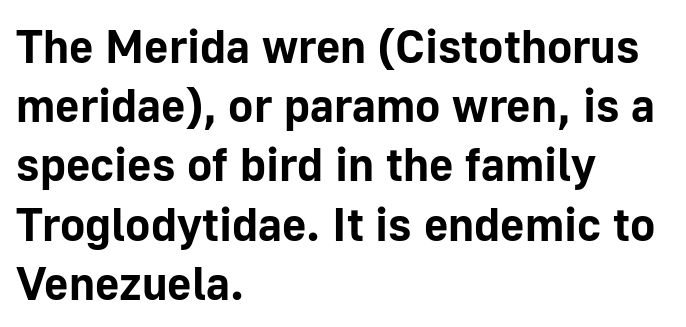
{"serif": "no", "italic": "no", "bold": "yes", "weight": "bold", "width": "normal", "stroke_contrast": "low", "x_height": "medium", "monospaced": "no", "underline": "no", "align": "left", "line_spacing": "normal", "line_spacing_ratio": 1.26, "letter_spacing": "normal", "letter_spacing_em": 0.0, "glyph_px": 47}
